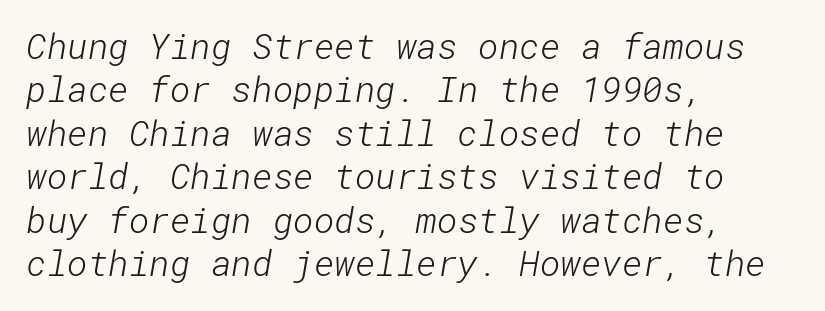
Q: Is the text bold? A: No.
Q: Is the typeface a serif or a sans-serif typeface? A: Sans-serif.
Q: Is the text underlined? A: No.
Q: How is the paragraph aligned? A: Left-aligned.
Q: Is the spacing between letters normal or unusually wide? A: Normal.
Q: Width (condensed, normal, or wide)? A: Normal.
Q: Stroke contrast? A: Low.
Q: x-height? A: Medium.
